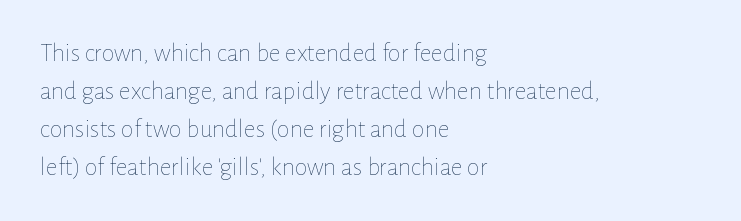
{"italic": "no", "bold": "no", "underline": "no", "align": "left", "line_spacing": "normal", "line_spacing_ratio": 1.46, "letter_spacing": "normal", "letter_spacing_em": 0.0, "glyph_px": 26}
